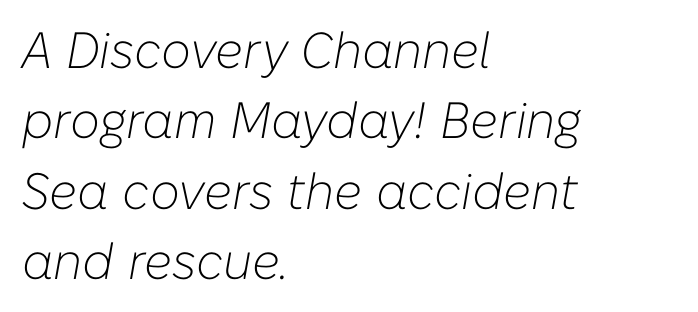
The image shows 51 px light type, italic (leaning right); set left-aligned, normal line spacing (1.38x), normal letter spacing, not underlined; low stroke contrast and a medium x-height.
